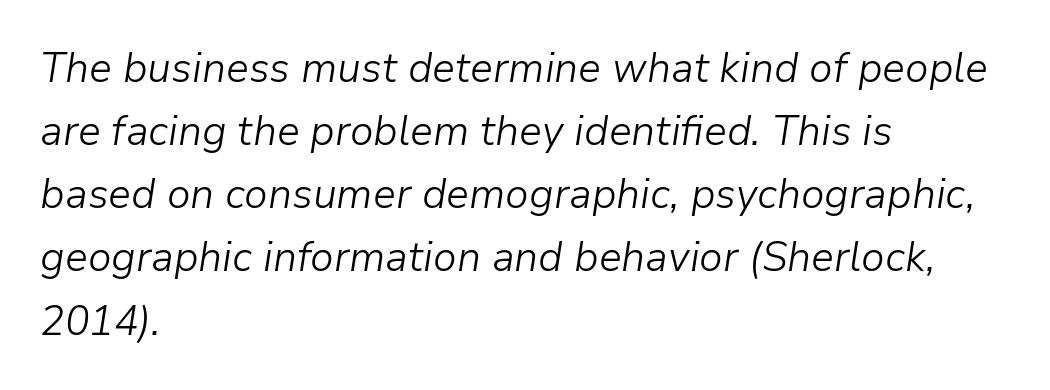
Posture: slanted. Line starts are locked; line ends wander. Reading down the column, the eye jumps a familiar distance to each next line. This sample has the flowing, uneven cadence of proportional lettering. The letters look calm and open, with moderate or lighter stems.
